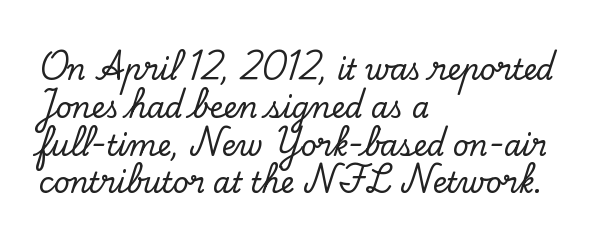
{"serif": "yes", "width": "normal", "stroke_contrast": "low", "x_height": "small", "monospaced": "no", "underline": "no", "align": "left", "line_spacing": "normal", "line_spacing_ratio": 1.35, "letter_spacing": "normal", "letter_spacing_em": 0.0, "glyph_px": 28}
